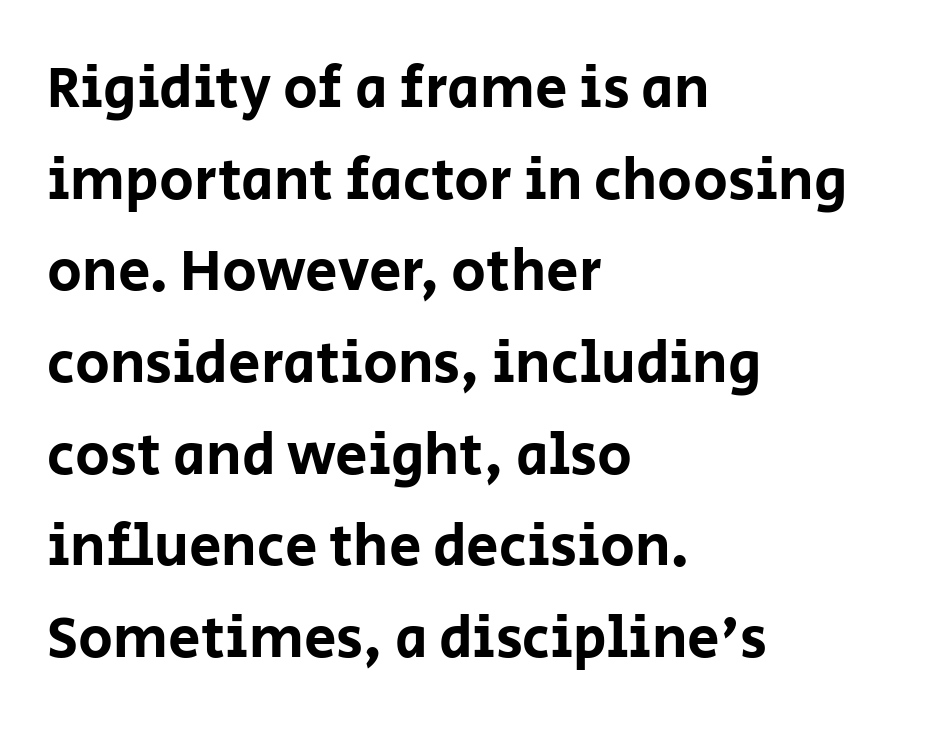
Type without underlining. The lines in this sample share a left origin and differ only in where they stop. What kind of face is this? One without serifs — a sans. The leading is moderate, giving the passage an even texture. These lines keep a tight, regular rhythm from letter to letter. Is this a fixed-width face? No — the glyphs have proportional, varying widths.
